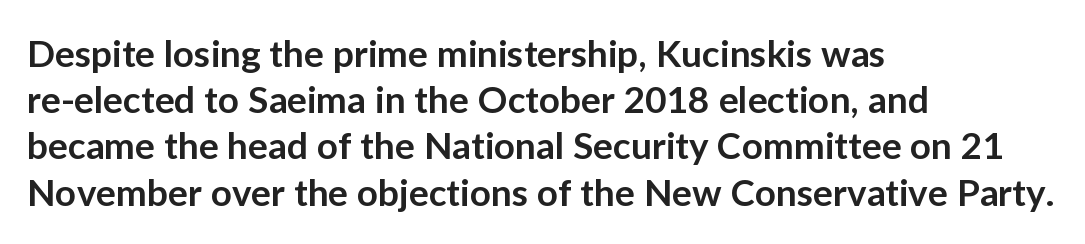
{"serif": "no", "italic": "no", "bold": "semi", "weight": "semibold", "width": "normal", "stroke_contrast": "low", "x_height": "medium", "monospaced": "no", "underline": "no", "align": "left", "line_spacing": "normal", "line_spacing_ratio": 1.25, "letter_spacing": "normal", "letter_spacing_em": 0.0, "glyph_px": 37}
